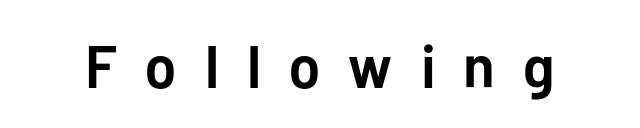
{"serif": "no", "italic": "no", "bold": "yes", "weight": "semibold", "width": "normal", "stroke_contrast": "low", "x_height": "medium", "monospaced": "no", "underline": "no", "letter_spacing": "wide", "letter_spacing_em": 0.47, "glyph_px": 60}
